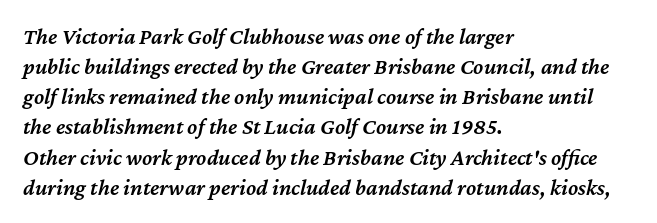
Q: Is the text bold? A: Semi-bold.
Q: Is the text italic (slanted)? A: Yes, it leans right by about 12 degrees.
Q: Is the text underlined? A: No.
Q: How is the paragraph aligned? A: Left-aligned.
Q: Is the spacing between letters normal or unusually wide? A: Normal.
Q: Is the spacing between lines tight, normal or loose? A: Normal.
